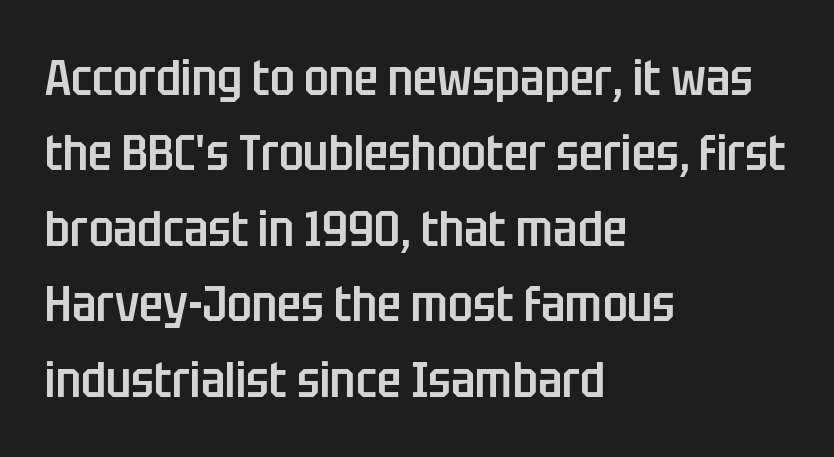
Bare-footed words on every line. Caption: multi-line text, flush left, ragged right. Moderately thickened strokes mark this as semibold type. The designer left line spacing at the default. The type family on display is of the sans-serif kind. The passage shown is typed in a proportional face where columns would drift.
